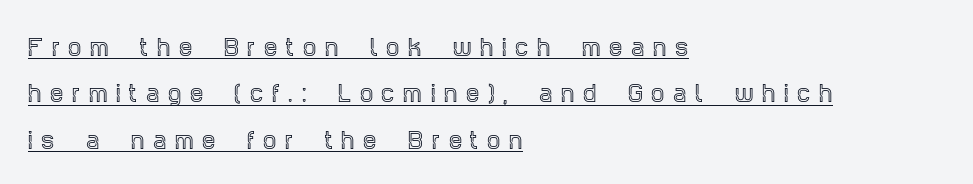
The image shows 21 px text type, upright; set left-aligned, loose line spacing (2.21x), unusually wide letter spacing (+0.42 em), underlined.
